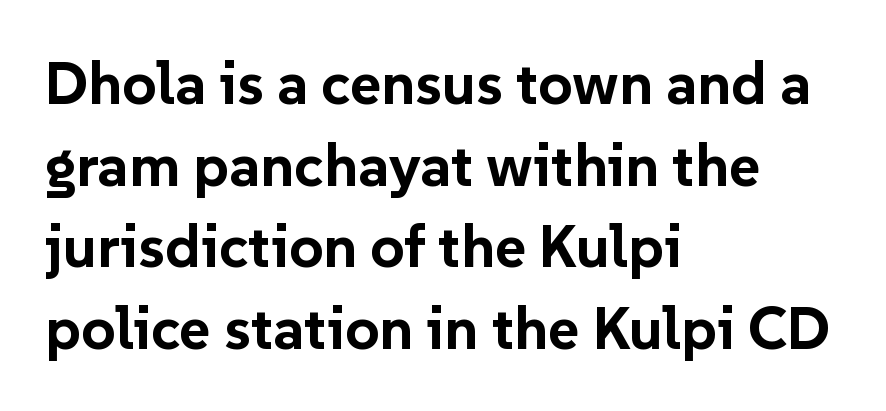
Q: Is the text bold? A: Yes.
Q: Is the text italic (slanted)? A: No, it is upright.
Q: Is the typeface a serif or a sans-serif typeface? A: Sans-serif.
Q: Is the text underlined? A: No.
Q: How is the paragraph aligned? A: Left-aligned.
Q: Is the spacing between letters normal or unusually wide? A: Normal.
Q: Is the spacing between lines tight, normal or loose? A: Normal.
Q: Width (condensed, normal, or wide)? A: Normal.
Q: Stroke contrast? A: Low.
Q: x-height? A: Medium.
Q: Monospaced? A: No.
